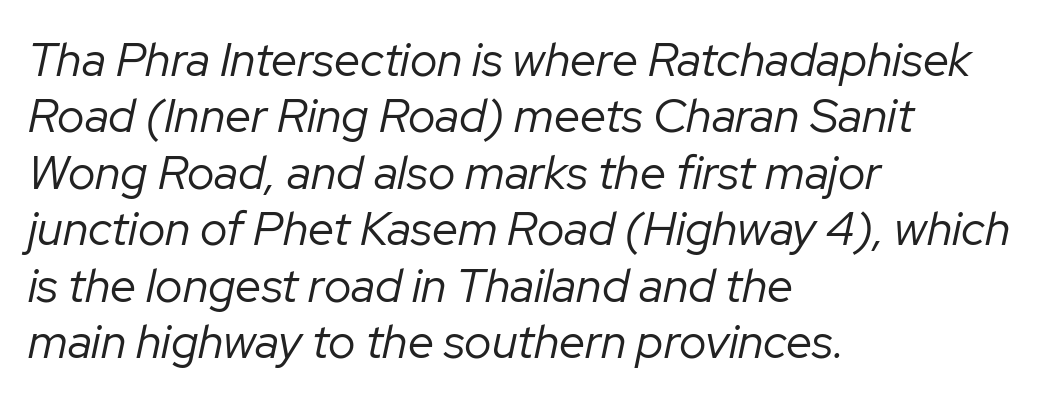
{"italic": "yes", "lean": "right", "slant_degrees": 12, "bold": "no", "weight": "regular", "width": "normal", "stroke_contrast": "low", "x_height": "medium", "monospaced": "no", "underline": "no", "align": "left", "line_spacing_ratio": 1.2, "letter_spacing": "normal", "letter_spacing_em": 0.0, "glyph_px": 47}
